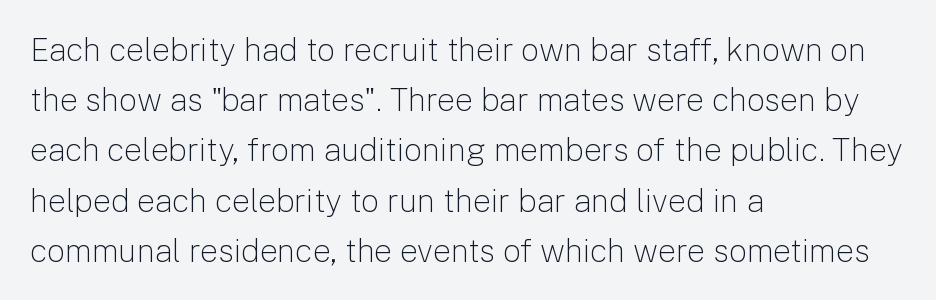
The image shows 32 px light sans-serif type, upright; set left-aligned, normal line spacing (1.57x), normal letter spacing, not underlined; low stroke contrast and a medium x-height.
